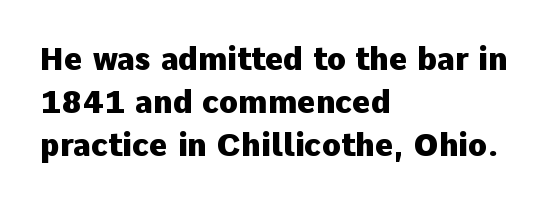
{"serif": "no", "italic": "no", "bold": "yes", "weight": "heavy", "width": "normal", "stroke_contrast": "low", "x_height": "medium", "monospaced": "no", "underline": "no", "align": "left", "line_spacing": "normal", "line_spacing_ratio": 1.38, "letter_spacing": "normal", "letter_spacing_em": 0.0, "glyph_px": 31}
